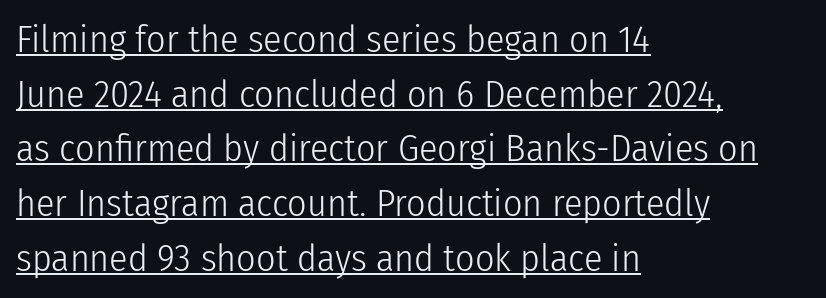
The image shows 38 px light, condensed sans-serif type, upright; set left-aligned, normal line spacing (1.44x), normal letter spacing, underlined; low stroke contrast and a medium x-height.
